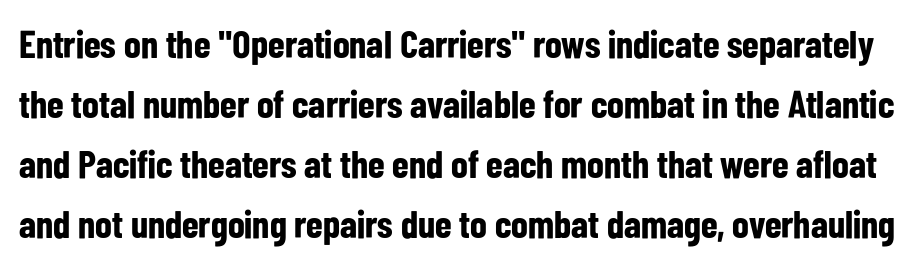
Q: Is the text bold? A: Yes.
Q: Is the text italic (slanted)? A: No, it is upright.
Q: Is the typeface a serif or a sans-serif typeface? A: Sans-serif.
Q: Is the text underlined? A: No.
Q: Is the spacing between letters normal or unusually wide? A: Normal.
Q: Is the spacing between lines tight, normal or loose? A: Normal.
Q: Width (condensed, normal, or wide)? A: Condensed.
Q: Stroke contrast? A: Low.
Q: x-height? A: Medium.
Q: Monospaced? A: No.
